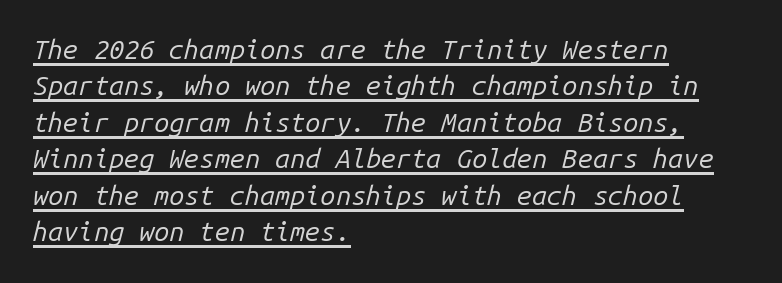
The image shows 27 px text type, italic (leaning right); set left-aligned, normal line spacing (1.35x), normal letter spacing, underlined.
